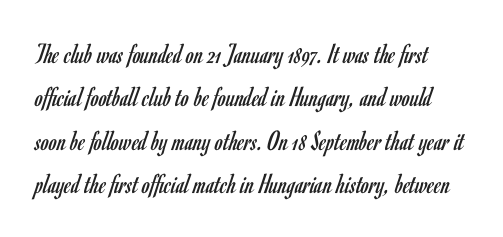
Q: Is the text bold? A: No.
Q: Is the text italic (slanted)? A: Yes.
Q: Is the typeface a serif or a sans-serif typeface? A: Sans-serif.
Q: Is the text underlined? A: No.
Q: Is the spacing between letters normal or unusually wide? A: Normal.
Q: Is the spacing between lines tight, normal or loose? A: Normal.
Q: Width (condensed, normal, or wide)? A: Condensed.
Q: Stroke contrast? A: Low.
Q: x-height? A: Small.
Q: Monospaced? A: No.
